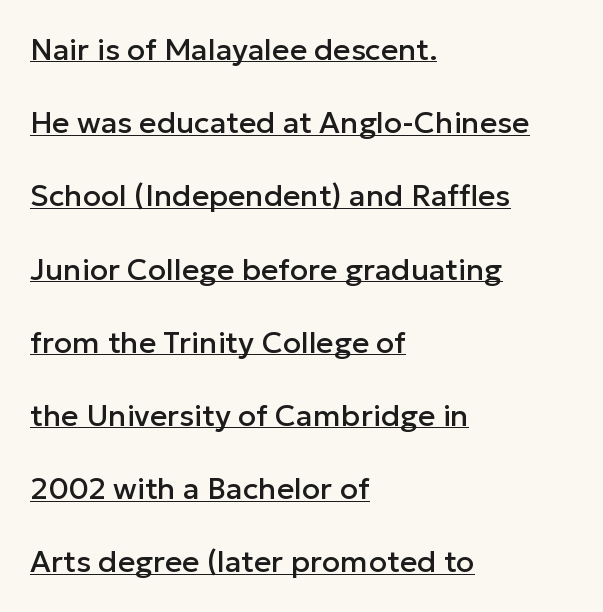
Q: Is the text italic (slanted)? A: No, it is upright.
Q: Is the typeface a serif or a sans-serif typeface? A: Sans-serif.
Q: Is the text underlined? A: Yes.
Q: How is the paragraph aligned? A: Left-aligned.
Q: Is the spacing between letters normal or unusually wide? A: Normal.
Q: Is the spacing between lines tight, normal or loose? A: Loose.
Q: Width (condensed, normal, or wide)? A: Normal.
Q: Stroke contrast? A: Low.
Q: x-height? A: Medium.
Q: Monospaced? A: No.
